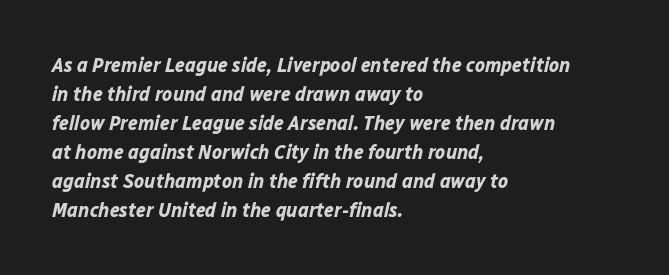
The image shows 21 px bold type, italic (leaning right); set left-aligned, normal line spacing (1.38x), normal letter spacing, not underlined.
